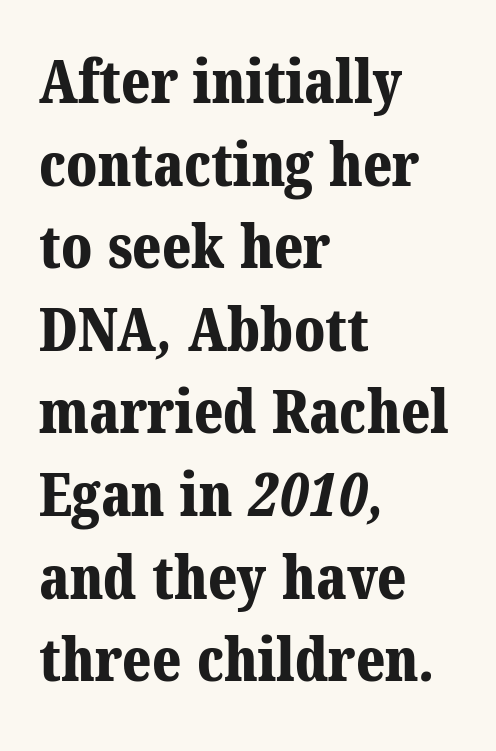
The image shows 59 px bold serif type; set left-aligned, normal line spacing (1.4x), normal letter spacing, not underlined; medium stroke contrast and a medium x-height.
